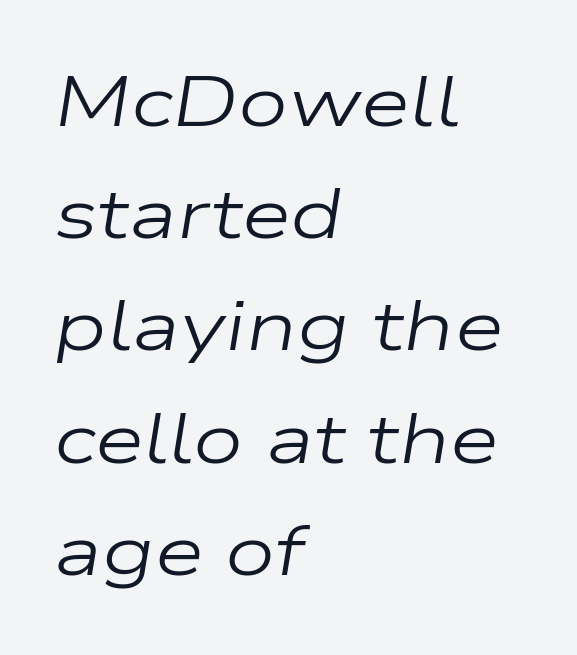
{"italic": "yes", "lean": "right", "slant_degrees": 9, "bold": "no", "weight": "regular", "width": "wide", "stroke_contrast": "low", "x_height": "medium", "monospaced": "no", "underline": "no", "align": "left", "line_spacing": "normal", "line_spacing_ratio": 1.58, "letter_spacing": "normal", "letter_spacing_em": 0.0, "glyph_px": 71}
